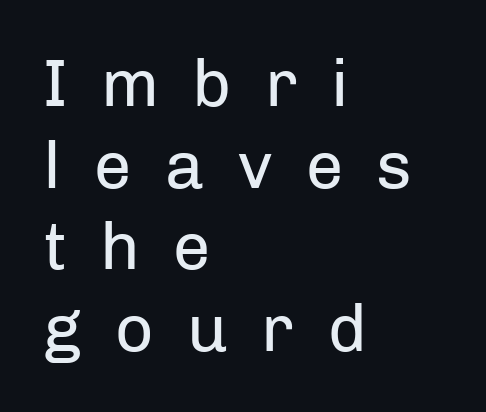
{"serif": "no", "italic": "no", "bold": "no", "weight": "regular", "width": "normal", "stroke_contrast": "low", "x_height": "medium", "monospaced": "no", "underline": "no", "align": "left", "line_spacing_ratio": 1.22, "letter_spacing": "wide", "letter_spacing_em": 0.5, "glyph_px": 67}
